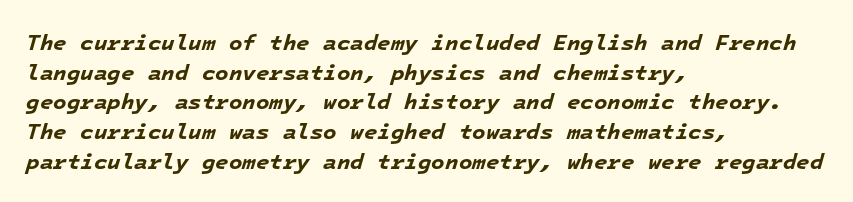
Q: Is the text bold? A: Yes.
Q: Is the text italic (slanted)? A: Yes, it leans right by about 16 degrees.
Q: Is the text underlined? A: No.
Q: How is the paragraph aligned? A: Left-aligned.
Q: Is the spacing between letters normal or unusually wide? A: Normal.
Q: Is the spacing between lines tight, normal or loose? A: Normal.
